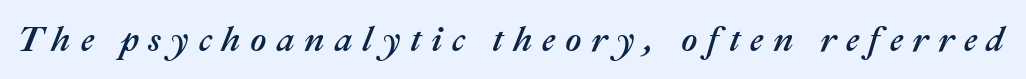
Inter-character spacing is expanded well beyond the font's built-in metrics. The letters advance in unequal steps, a hallmark of proportional type. The strip under each line holds only bare page. The typography opts for an oblique posture over an upright one.
